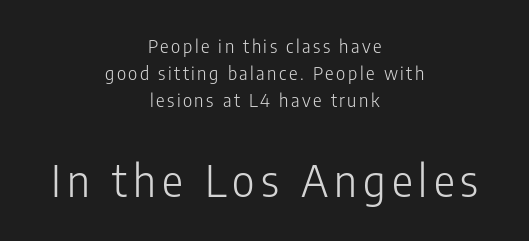
{"serif": "no", "italic": "no", "bold": "no", "weight": "light", "width": "condensed", "stroke_contrast": "low", "x_height": "medium", "monospaced": "no", "underline": "no", "align": "center", "line_spacing": "normal", "line_spacing_ratio": 1.51, "larger_block": "second", "size_ratio": 2.44, "glyph_px": 44}
